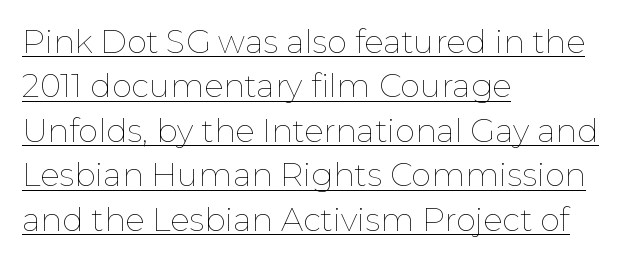
The image shows 32 px thin type, upright; set left-aligned, normal line spacing (1.39x), normal letter spacing, underlined; low stroke contrast and a medium x-height.
